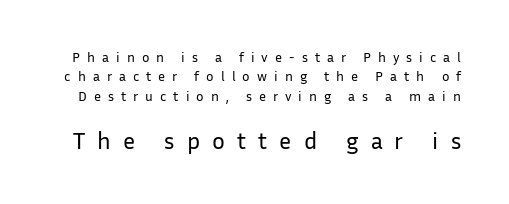
{"italic": "no", "bold": "no", "underline": "no", "line_spacing": "normal", "line_spacing_ratio": 1.38, "letter_spacing": "wide", "letter_spacing_em": 0.5, "larger_block": "second", "size_ratio": 1.71, "glyph_px": 24}
